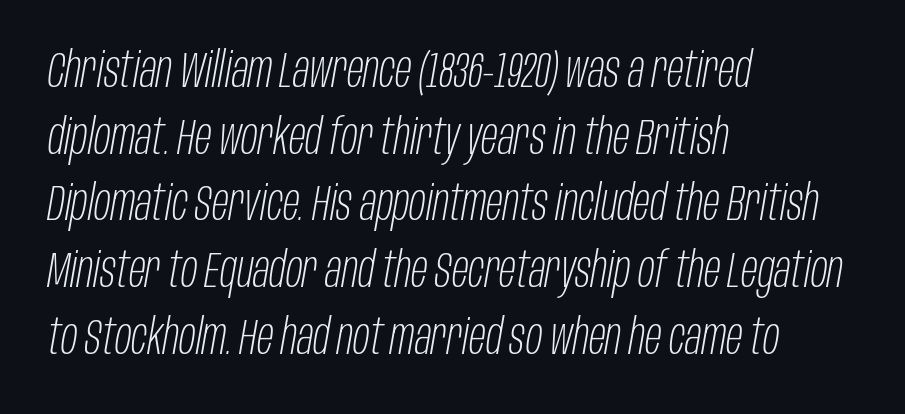
{"italic": "yes", "lean": "right", "slant_degrees": 10, "bold": "no", "weight": "light", "width": "condensed", "stroke_contrast": "low", "x_height": "large", "monospaced": "no", "underline": "no", "align": "left", "line_spacing": "normal", "line_spacing_ratio": 1.36, "letter_spacing": "normal", "letter_spacing_em": 0.0, "glyph_px": 49}
